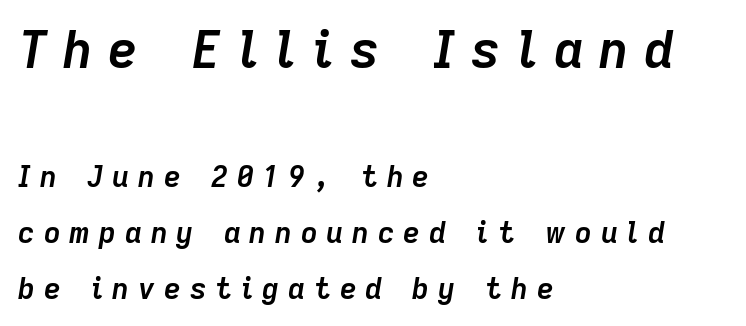
Q: Is the text bold? A: Yes.
Q: Is the text italic (slanted)? A: Yes, it leans right by about 9 degrees.
Q: Is the text underlined? A: No.
Q: How is the paragraph aligned? A: Left-aligned.
Q: Is the spacing between letters normal or unusually wide? A: Unusually wide.
Q: Is the spacing between lines tight, normal or loose? A: Loose.
Q: Which block of text is set in a larger size, the first (top) or the second (bottom)? A: The first (top) one.
Q: Width (condensed, normal, or wide)? A: Normal.
Q: Stroke contrast? A: Low.
Q: x-height? A: Medium.
Q: Monospaced? A: No.
